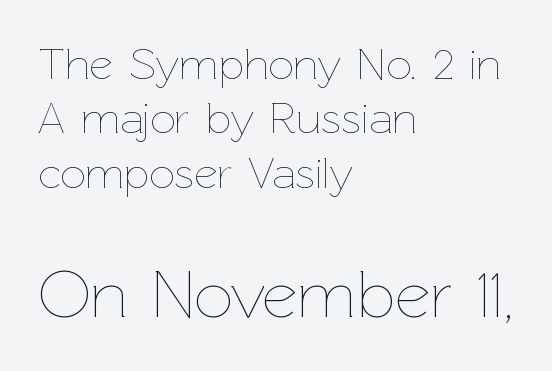
Q: Is the text bold? A: No.
Q: Is the text italic (slanted)? A: No, it is upright.
Q: Is the text underlined? A: No.
Q: How is the paragraph aligned? A: Left-aligned.
Q: Is the spacing between letters normal or unusually wide? A: Normal.
Q: Which block of text is set in a larger size, the first (top) or the second (bottom)? A: The second (bottom) one.
Q: Width (condensed, normal, or wide)? A: Normal.
Q: Stroke contrast? A: Low.
Q: x-height? A: Medium.
Q: Monospaced? A: No.
